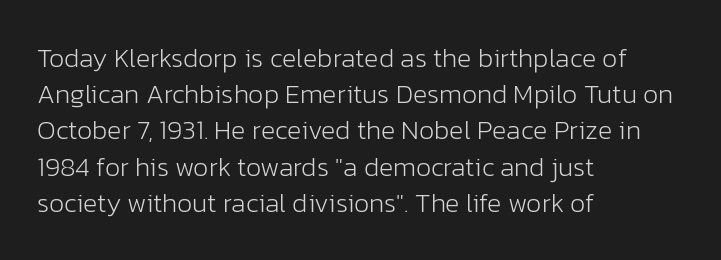
{"italic": "no", "bold": "no", "underline": "no", "align": "left", "line_spacing": "normal", "line_spacing_ratio": 1.34, "letter_spacing": "normal", "letter_spacing_em": 0.0, "glyph_px": 27}
